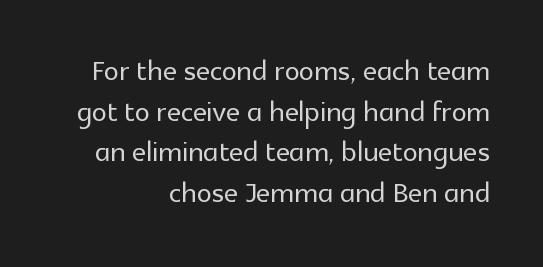
The image shows 38 px sans-serif type, upright; set right-aligned, tight line spacing (1.07x), normal letter spacing, not underlined; a medium x-height.
